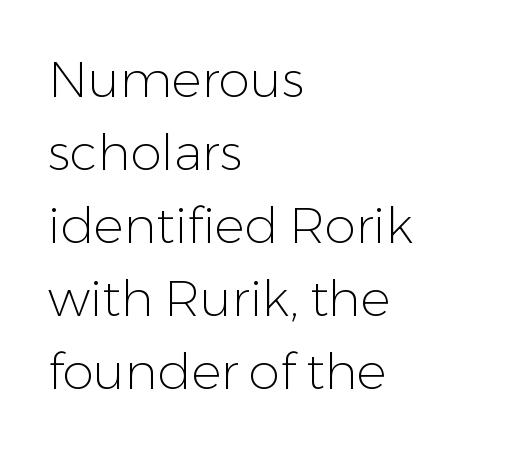
The image shows 50 px light sans-serif type, upright; set left-aligned, normal line spacing (1.46x), normal letter spacing, not underlined; low stroke contrast and a medium x-height.
